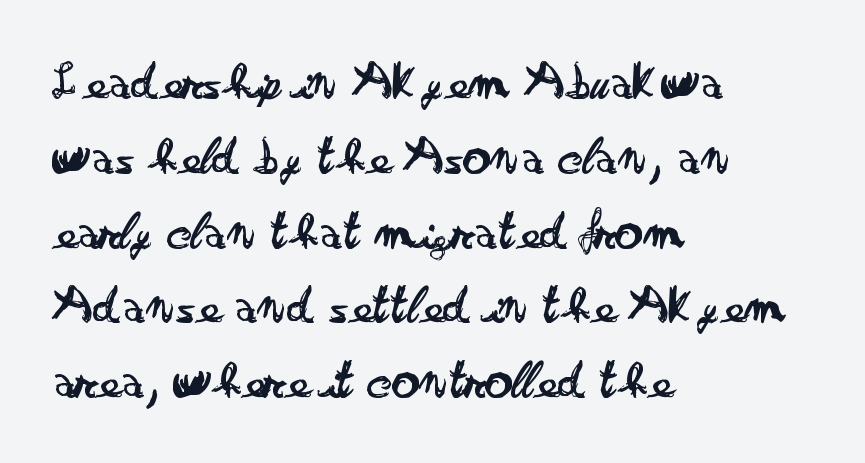
{"serif": "no", "italic": "no", "bold": "no", "weight": "regular", "width": "wide", "stroke_contrast": "low", "x_height": "small", "monospaced": "no", "underline": "no", "align": "left", "line_spacing": "normal", "line_spacing_ratio": 1.36, "letter_spacing": "normal", "letter_spacing_em": 0.0, "glyph_px": 55}
